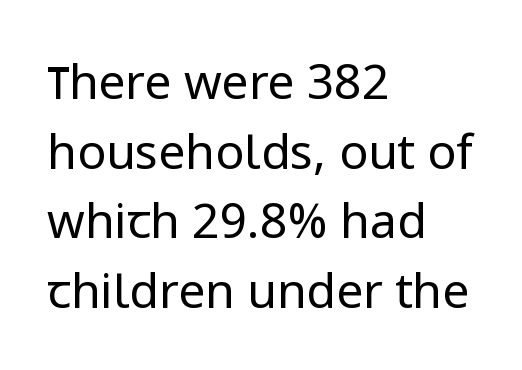
The image shows 48 px regular-weight sans-serif type, upright; set left-aligned, normal line spacing (1.45x), normal letter spacing, not underlined; low stroke contrast and a medium x-height.
